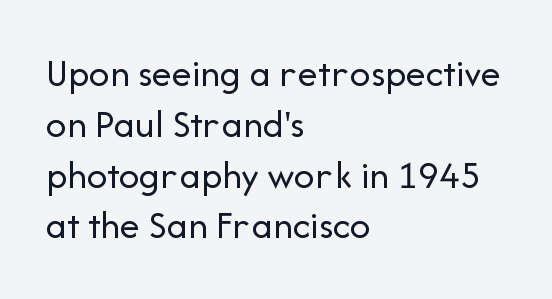
{"serif": "no", "italic": "no", "bold": "no", "weight": "regular", "width": "normal", "stroke_contrast": "low", "x_height": "medium", "monospaced": "no", "underline": "no", "align": "left", "line_spacing": "normal", "line_spacing_ratio": 1.27, "letter_spacing": "normal", "letter_spacing_em": 0.0, "glyph_px": 40}
